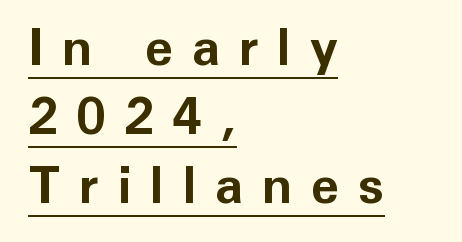
The image shows 51 px bold sans-serif type, upright; set left-aligned, normal line spacing (1.35x), unusually wide letter spacing (+0.37 em), underlined; low stroke contrast and a medium x-height.
